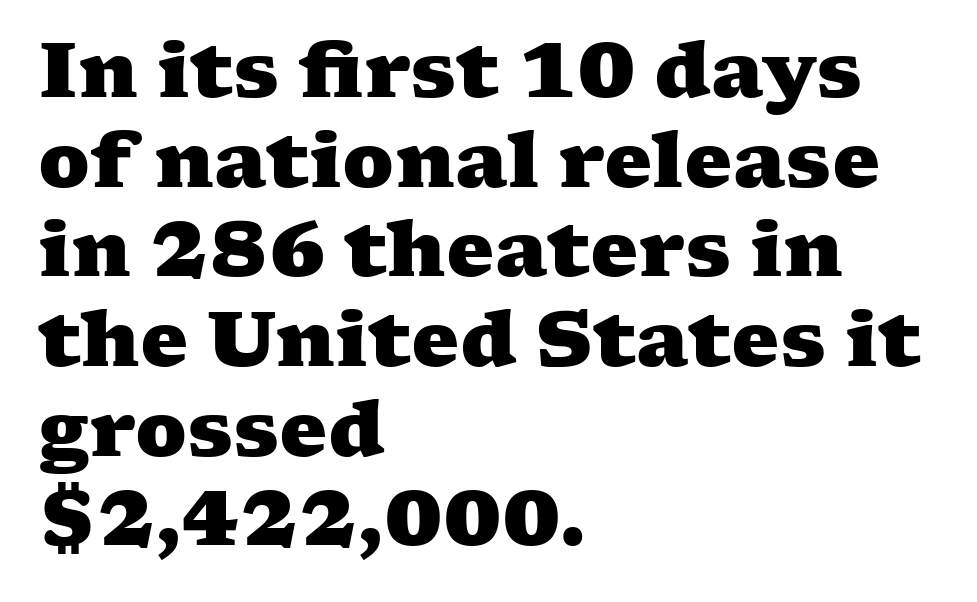
The image shows 76 px heavy, wide serif type; set left-aligned, line spacing 1.18x, normal letter spacing, not underlined; medium stroke contrast and a medium x-height.
